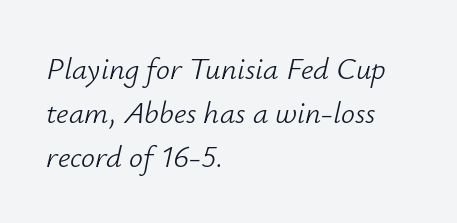
{"italic": "yes", "lean": "right", "slant_degrees": 12, "bold": "no", "weight": "light", "width": "normal", "stroke_contrast": "low", "x_height": "small", "monospaced": "no", "underline": "no", "align": "left", "line_spacing": "normal", "line_spacing_ratio": 1.42, "letter_spacing": "normal", "letter_spacing_em": 0.0, "glyph_px": 31}
